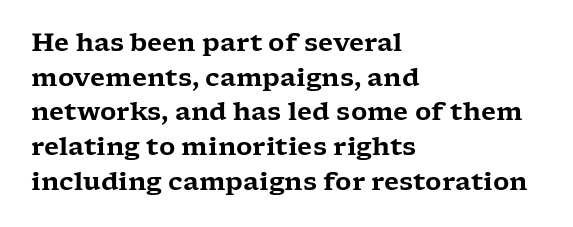
{"italic": "no", "underline": "no", "align": "left", "line_spacing": "normal", "line_spacing_ratio": 1.39, "letter_spacing": "normal", "letter_spacing_em": 0.0, "glyph_px": 25}
